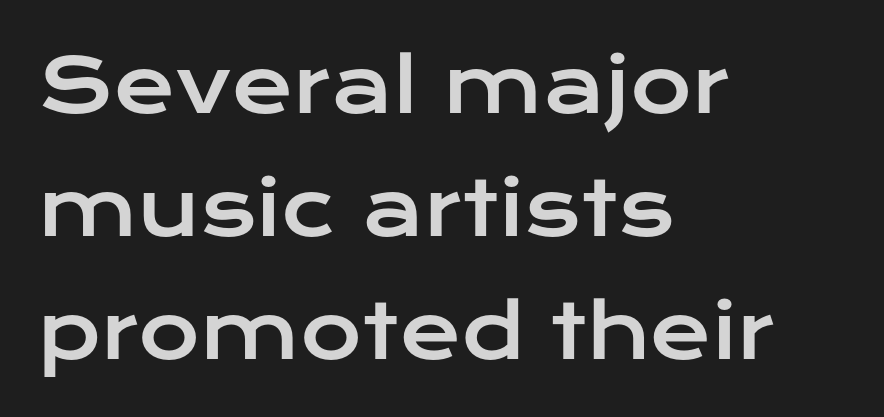
Descenders hang freely into open space. Alignment: flush left. Each letter keeps its own natural width here, so spacing adapts to shape. Nothing unusual about the tracking: characters are spaced as the font intends.
